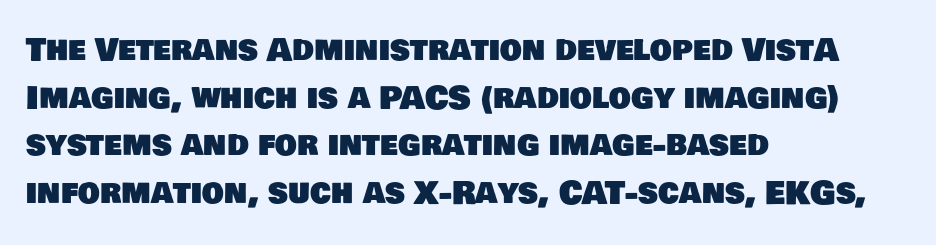
Q: Is the typeface a serif or a sans-serif typeface? A: Sans-serif.
Q: Is the text underlined? A: No.
Q: How is the paragraph aligned? A: Left-aligned.
Q: Is the spacing between letters normal or unusually wide? A: Normal.
Q: Is the spacing between lines tight, normal or loose? A: Normal.
Q: Width (condensed, normal, or wide)? A: Normal.
Q: Stroke contrast? A: Low.
Q: x-height? A: Large.
Q: Monospaced? A: No.
